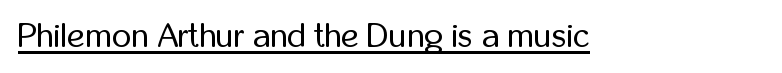
Counters stay open thanks to moderate or lighter strokes. Every word sits above its own underline. Grotesque or geometric, the face here clearly has no serifs. Do the characters align in a grid? No, the font is proportional.
